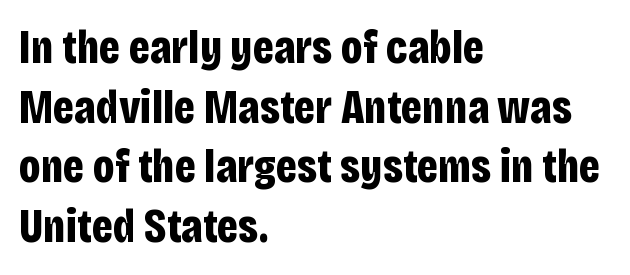
If you drew a ruler down the left edge, every line would touch it. The gap between lines stays unmarked. The specimen reads as upright at a glance. Type style note: lacks serifs. The type is set solid horizontally, with unmodified tracking.
